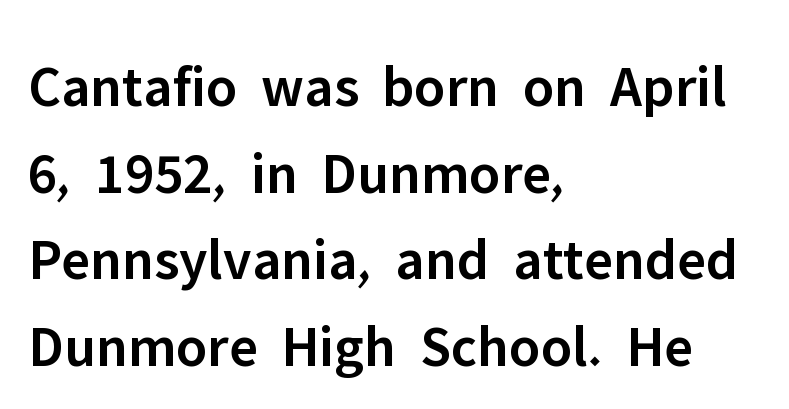
{"serif": "no", "italic": "no", "bold": "semi", "weight": "semibold", "width": "normal", "stroke_contrast": "low", "x_height": "medium", "monospaced": "no", "underline": "no", "align": "left", "line_spacing": "normal", "line_spacing_ratio": 1.47, "letter_spacing": "normal", "letter_spacing_em": 0.0, "glyph_px": 59}
